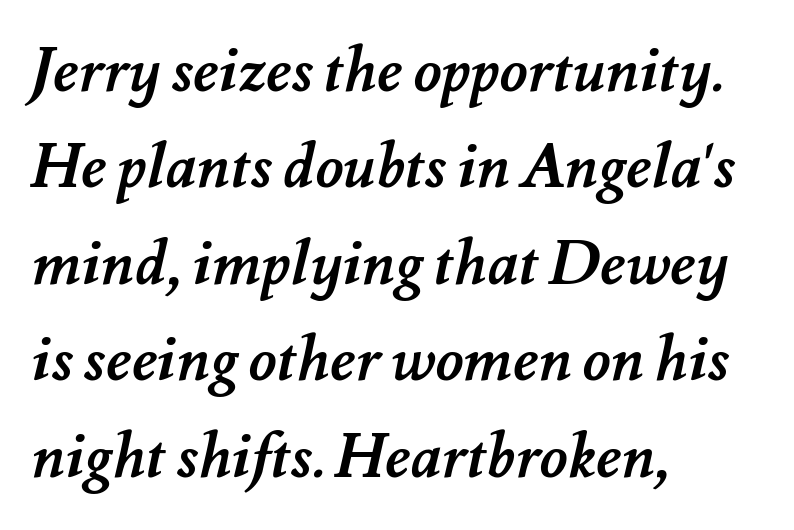
{"bold": "yes", "weight": "semibold", "width": "normal", "stroke_contrast": "medium", "x_height": "small", "monospaced": "no", "underline": "no", "align": "left", "line_spacing": "normal", "line_spacing_ratio": 1.58, "letter_spacing": "normal", "letter_spacing_em": 0.0, "glyph_px": 61}
